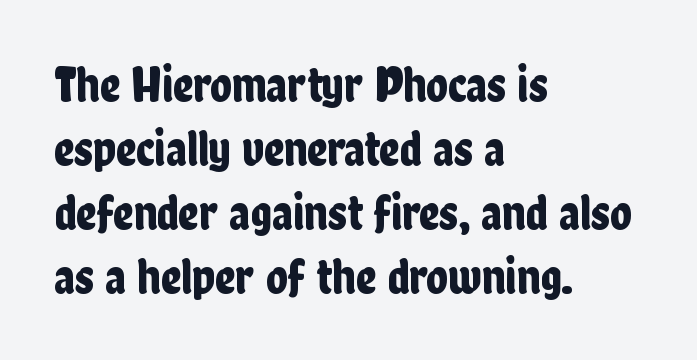
Q: Is the text italic (slanted)? A: No, it is upright.
Q: Is the typeface a serif or a sans-serif typeface? A: Sans-serif.
Q: Is the text underlined? A: No.
Q: How is the paragraph aligned? A: Left-aligned.
Q: Is the spacing between letters normal or unusually wide? A: Normal.
Q: Is the spacing between lines tight, normal or loose? A: Normal.
Q: Width (condensed, normal, or wide)? A: Condensed.
Q: Stroke contrast? A: Low.
Q: x-height? A: Medium.
Q: Monospaced? A: No.
